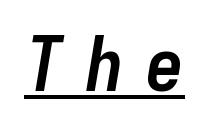
{"italic": "yes", "lean": "right", "slant_degrees": 9, "bold": "yes", "weight": "semibold", "width": "condensed", "stroke_contrast": "low", "x_height": "medium", "monospaced": "yes", "underline": "yes", "letter_spacing": "wide", "letter_spacing_em": 0.3, "glyph_px": 76}
